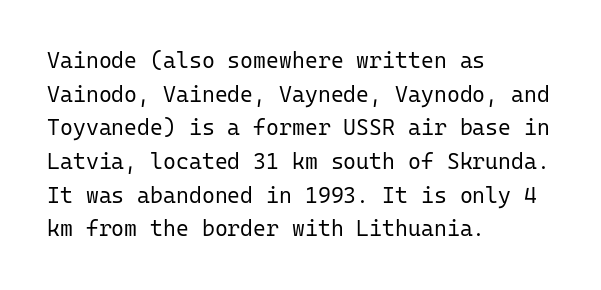
{"italic": "no", "bold": "no", "underline": "no", "align": "left", "line_spacing": "normal", "line_spacing_ratio": 1.53, "letter_spacing": "normal", "letter_spacing_em": 0.0, "glyph_px": 22}
